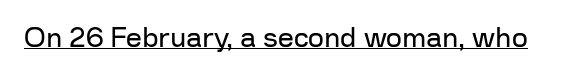
{"serif": "no", "italic": "no", "bold": "no", "weight": "regular", "width": "normal", "stroke_contrast": "low", "x_height": "medium", "monospaced": "no", "underline": "yes", "letter_spacing": "normal", "letter_spacing_em": 0.0, "glyph_px": 28}
